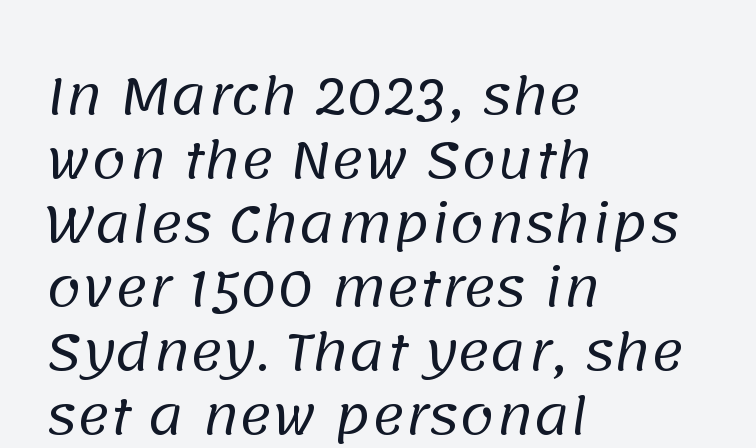
Q: Is the text bold? A: No.
Q: Is the typeface a serif or a sans-serif typeface? A: Sans-serif.
Q: Is the text underlined? A: No.
Q: How is the paragraph aligned? A: Left-aligned.
Q: Is the spacing between letters normal or unusually wide? A: Normal.
Q: Is the spacing between lines tight, normal or loose? A: Normal.
Q: Width (condensed, normal, or wide)? A: Normal.
Q: Stroke contrast? A: Low.
Q: x-height? A: Large.
Q: Monospaced? A: No.
